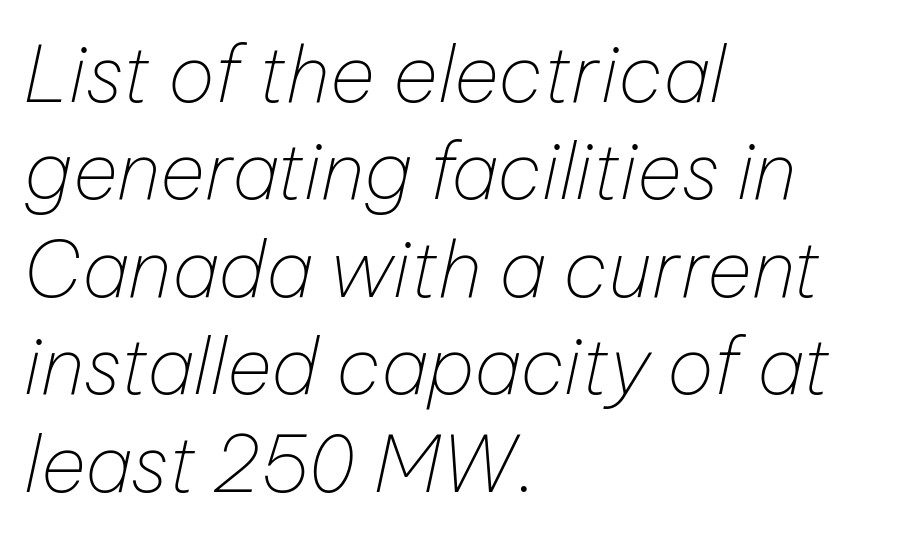
Q: Is the text bold? A: No.
Q: Is the text italic (slanted)? A: Yes, it leans right by about 12 degrees.
Q: Is the text underlined? A: No.
Q: How is the paragraph aligned? A: Left-aligned.
Q: Is the spacing between letters normal or unusually wide? A: Normal.
Q: Is the spacing between lines tight, normal or loose? A: Normal.
Q: Width (condensed, normal, or wide)? A: Normal.
Q: Stroke contrast? A: Low.
Q: x-height? A: Medium.
Q: Monospaced? A: No.
